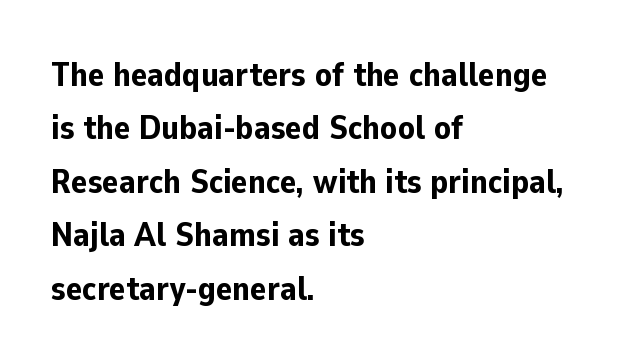
The letters advance in unequal steps, a hallmark of proportional type. Layout note: lines flush left. You can tell from the bare stems that sans-serif type was used. Beneath every word, the page is bare. Heft: maximum for text — a bold.
